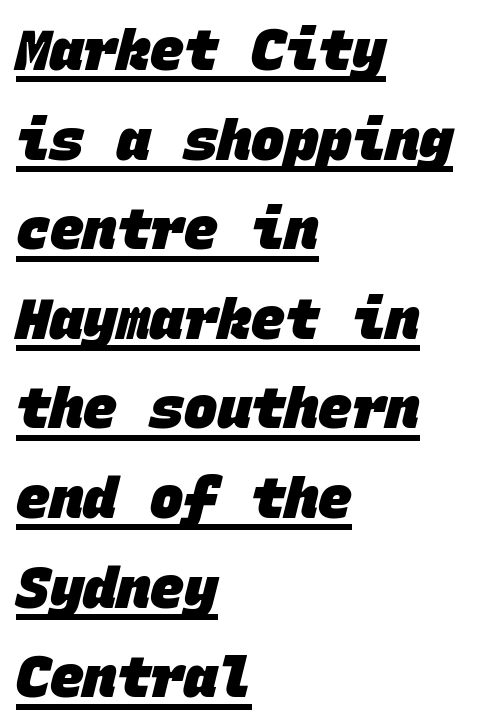
Casual observation: everything's shoved over to the left. The block of text has a typical density, with ordinary space between rows. Spacing between characters is what you'd get straight out of the box. Note the uniform advance width — an 'i' takes as much space as an 'm'.
